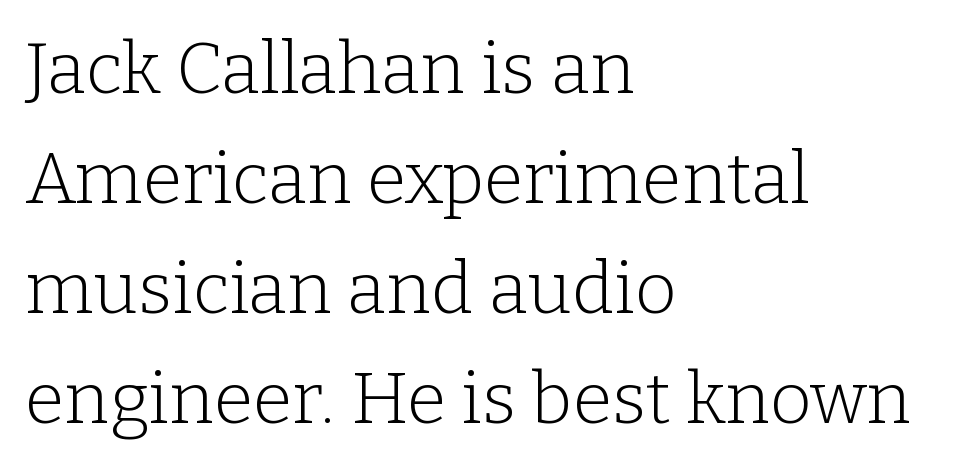
The image shows 72 px light serif type, upright; set left-aligned, normal line spacing (1.53x), normal letter spacing, not underlined; low stroke contrast and a medium x-height.
